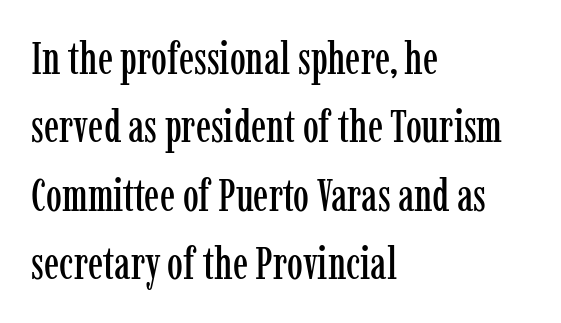
The letters stand straight up with perfectly vertical stems. Glyph-to-glyph distance matches everyday printed text. A typesetter would call this proportional, since set widths differ per character. Unmarked baselines from the first word to the last. Type style note: has serifs. Layout note: lines flush left.
